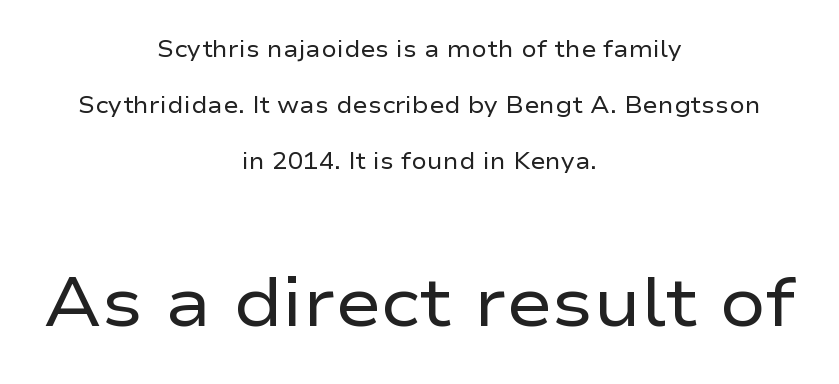
Q: Is the text bold? A: No.
Q: Is the text italic (slanted)? A: No, it is upright.
Q: Is the typeface a serif or a sans-serif typeface? A: Sans-serif.
Q: Is the text underlined? A: No.
Q: How is the paragraph aligned? A: Centered.
Q: Is the spacing between letters normal or unusually wide? A: Normal.
Q: Is the spacing between lines tight, normal or loose? A: Loose.
Q: Which block of text is set in a larger size, the first (top) or the second (bottom)? A: The second (bottom) one.
Q: Width (condensed, normal, or wide)? A: Wide.
Q: Stroke contrast? A: Low.
Q: x-height? A: Medium.
Q: Monospaced? A: No.
